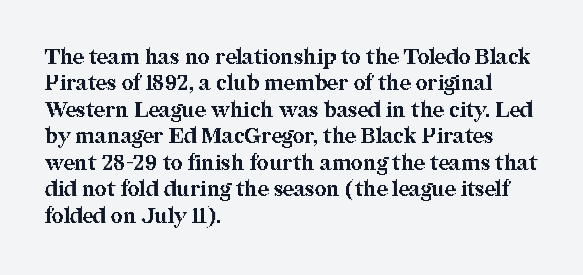
{"italic": "no", "bold": "yes", "underline": "no", "align": "left", "line_spacing": "normal", "line_spacing_ratio": 1.26, "letter_spacing": "normal", "letter_spacing_em": 0.0, "glyph_px": 21}
